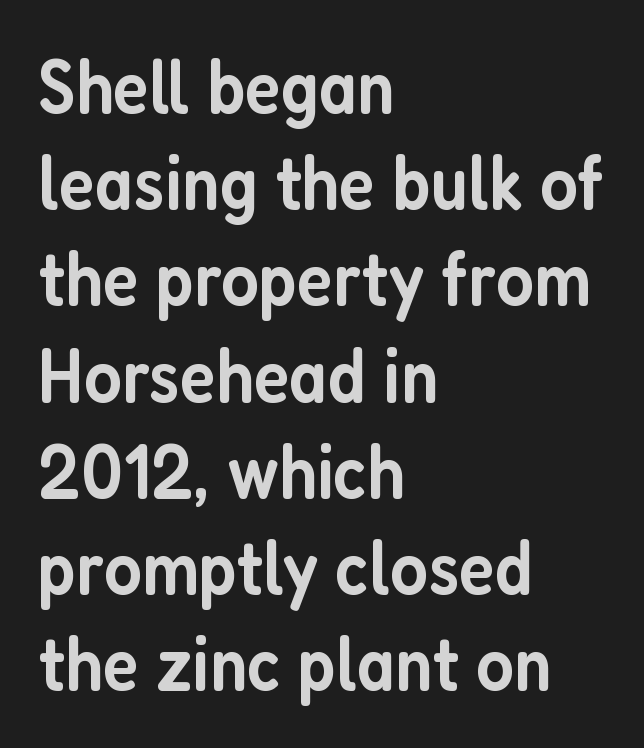
Q: Is the text bold? A: Semi-bold.
Q: Is the text italic (slanted)? A: No, it is upright.
Q: Is the typeface a serif or a sans-serif typeface? A: Sans-serif.
Q: Is the text underlined? A: No.
Q: How is the paragraph aligned? A: Left-aligned.
Q: Is the spacing between letters normal or unusually wide? A: Normal.
Q: Is the spacing between lines tight, normal or loose? A: Normal.
Q: Width (condensed, normal, or wide)? A: Condensed.
Q: Stroke contrast? A: Low.
Q: x-height? A: Medium.
Q: Monospaced? A: No.
